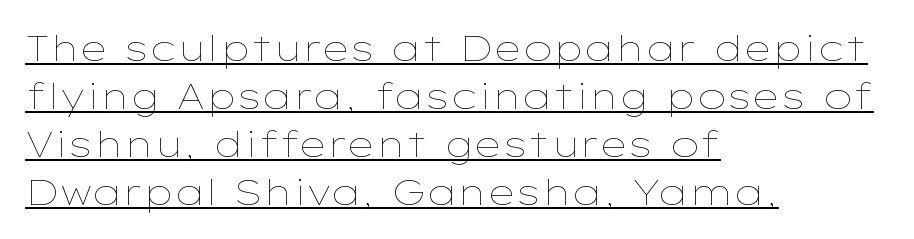
Q: Is the text bold? A: No.
Q: Is the text italic (slanted)? A: No, it is upright.
Q: Is the text underlined? A: Yes.
Q: How is the paragraph aligned? A: Left-aligned.
Q: Is the spacing between letters normal or unusually wide? A: Normal.
Q: Is the spacing between lines tight, normal or loose? A: Normal.
Q: Width (condensed, normal, or wide)? A: Wide.
Q: Stroke contrast? A: Low.
Q: x-height? A: Medium.
Q: Monospaced? A: No.
